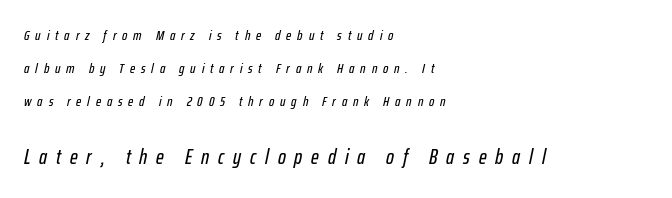
{"italic": "yes", "lean": "right", "slant_degrees": 12, "underline": "no", "align": "left", "line_spacing": "loose", "line_spacing_ratio": 2.36, "letter_spacing": "wide", "letter_spacing_em": 0.42, "larger_block": "second", "size_ratio": 1.5, "glyph_px": 21}
